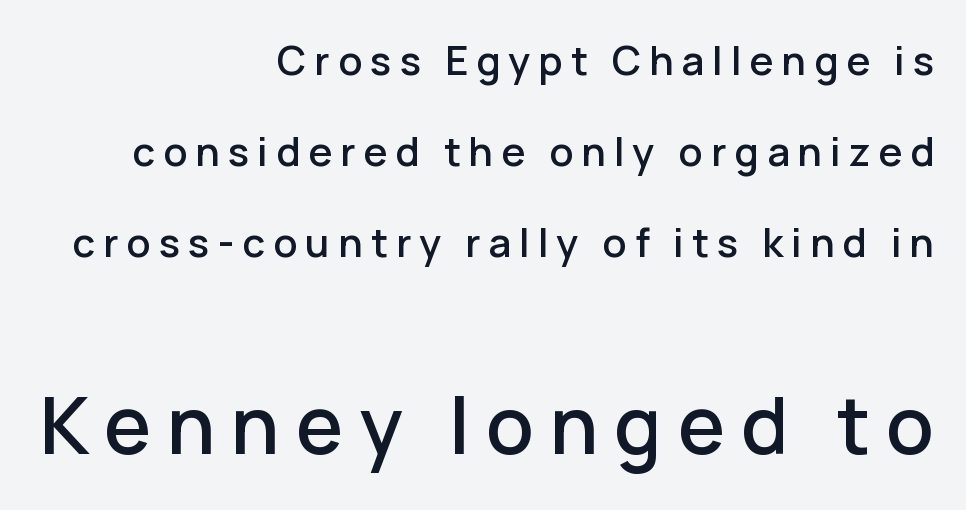
Q: Is the text italic (slanted)? A: No, it is upright.
Q: Is the typeface a serif or a sans-serif typeface? A: Sans-serif.
Q: Is the text underlined? A: No.
Q: How is the paragraph aligned? A: Right-aligned.
Q: Is the spacing between letters normal or unusually wide? A: Unusually wide.
Q: Is the spacing between lines tight, normal or loose? A: Loose.
Q: Which block of text is set in a larger size, the first (top) or the second (bottom)? A: The second (bottom) one.
Q: Width (condensed, normal, or wide)? A: Normal.
Q: Stroke contrast? A: Low.
Q: x-height? A: Medium.
Q: Monospaced? A: No.
